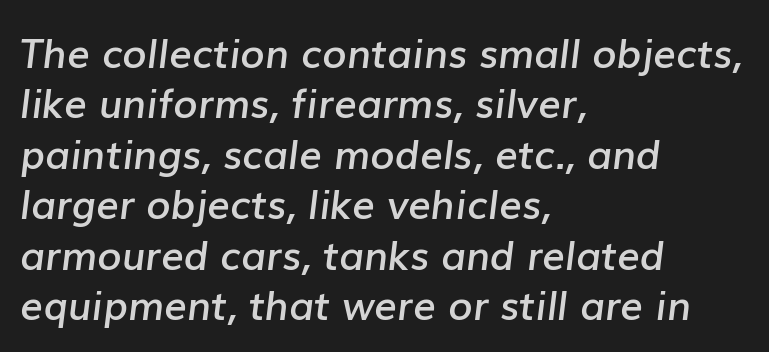
Q: Is the text bold? A: Semi-bold.
Q: Is the text italic (slanted)? A: Yes, it leans right by about 7 degrees.
Q: Is the text underlined? A: No.
Q: How is the paragraph aligned? A: Left-aligned.
Q: Is the spacing between letters normal or unusually wide? A: Normal.
Q: Is the spacing between lines tight, normal or loose? A: Normal.
Q: Width (condensed, normal, or wide)? A: Normal.
Q: Stroke contrast? A: Low.
Q: x-height? A: Medium.
Q: Monospaced? A: No.
